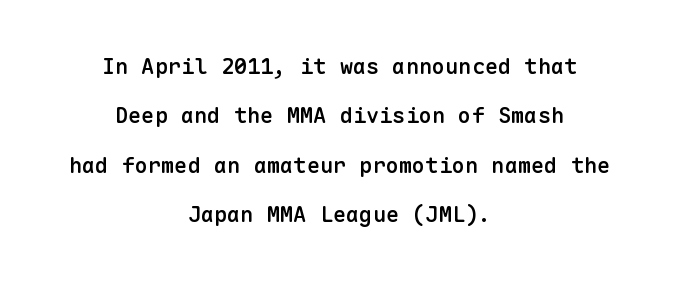
Q: Is the text bold? A: Semi-bold.
Q: Is the text italic (slanted)? A: No, it is upright.
Q: Is the text underlined? A: No.
Q: How is the paragraph aligned? A: Centered.
Q: Is the spacing between letters normal or unusually wide? A: Normal.
Q: Is the spacing between lines tight, normal or loose? A: Loose.
